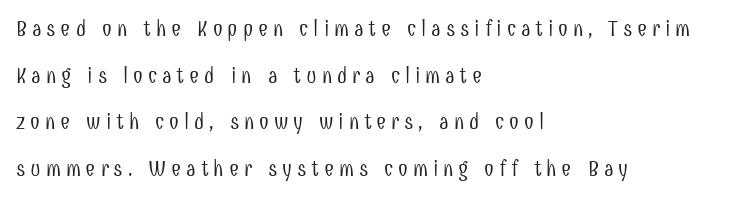
The image shows 22 px text type, upright; set left-aligned, loose line spacing (2.12x), unusually wide letter spacing (+0.22 em), not underlined.
